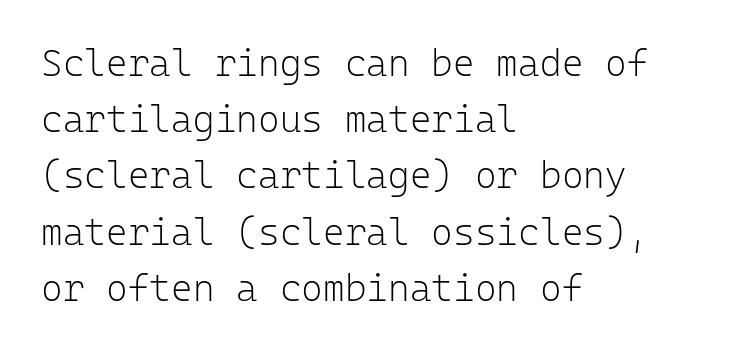
Q: Is the text bold? A: No.
Q: Is the text italic (slanted)? A: No, it is upright.
Q: Is the typeface a serif or a sans-serif typeface? A: Sans-serif.
Q: Is the text underlined? A: No.
Q: How is the paragraph aligned? A: Left-aligned.
Q: Is the spacing between letters normal or unusually wide? A: Normal.
Q: Is the spacing between lines tight, normal or loose? A: Normal.
Q: Width (condensed, normal, or wide)? A: Normal.
Q: Stroke contrast? A: Low.
Q: x-height? A: Medium.
Q: Monospaced? A: Yes.
